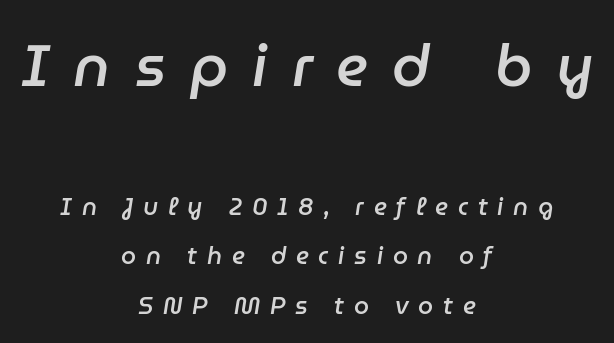
The image shows 59 px semibold type, italic (leaning right); set centered, loose line spacing (2.06x), unusually wide letter spacing (+0.41 em), not underlined; the first (top) block is 2.46x larger; low stroke contrast and a medium x-height.
